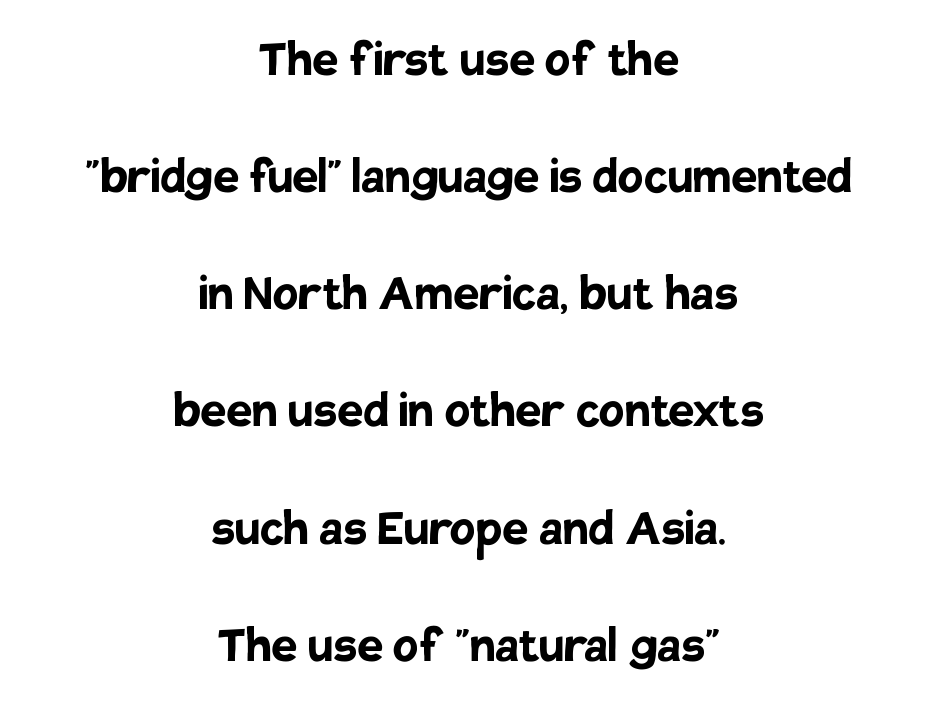
Does the copy run flush right? No — it is centered line by line. Bold? Absolutely — the strokes are thick and heavy. Vertically, the passage feels expansive, rows floating well apart. Unlike a traditional serif, this face leaves its strokes unadorned.
